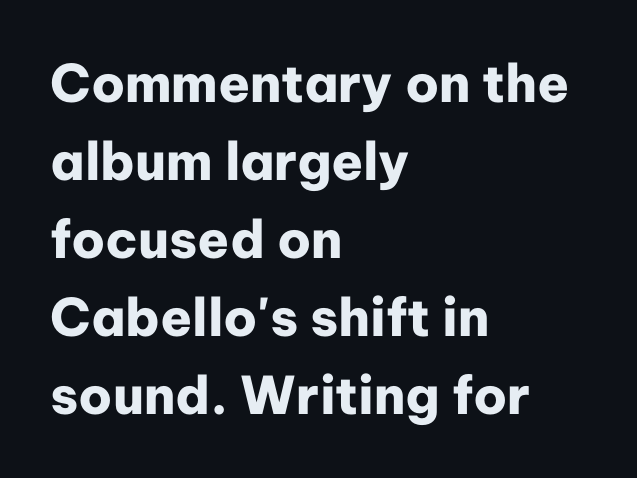
{"serif": "no", "italic": "no", "bold": "yes", "weight": "heavy", "width": "normal", "stroke_contrast": "low", "x_height": "medium", "monospaced": "no", "underline": "no", "align": "left", "line_spacing": "normal", "line_spacing_ratio": 1.5, "letter_spacing": "normal", "letter_spacing_em": 0.0, "glyph_px": 52}
